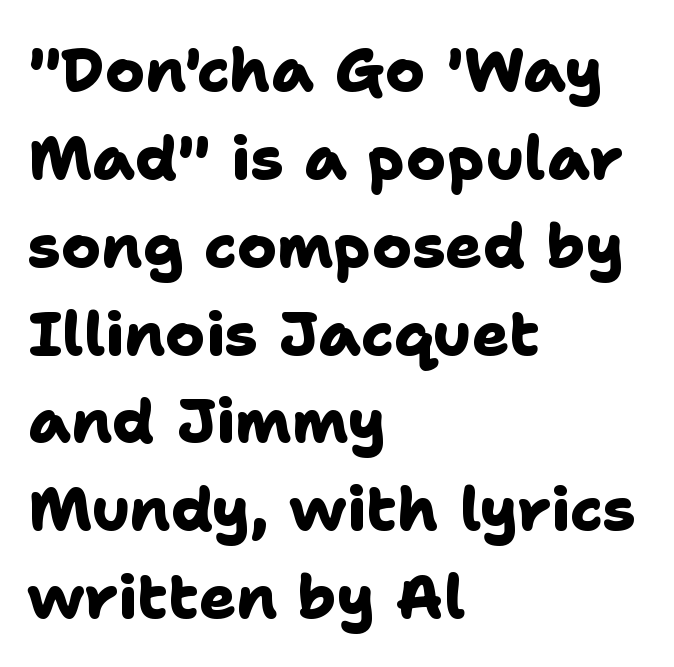
Q: Is the text bold? A: Yes.
Q: Is the typeface a serif or a sans-serif typeface? A: Sans-serif.
Q: Is the text underlined? A: No.
Q: How is the paragraph aligned? A: Left-aligned.
Q: Is the spacing between letters normal or unusually wide? A: Normal.
Q: Is the spacing between lines tight, normal or loose? A: Normal.
Q: Width (condensed, normal, or wide)? A: Normal.
Q: Stroke contrast? A: Low.
Q: x-height? A: Medium.
Q: Monospaced? A: No.
